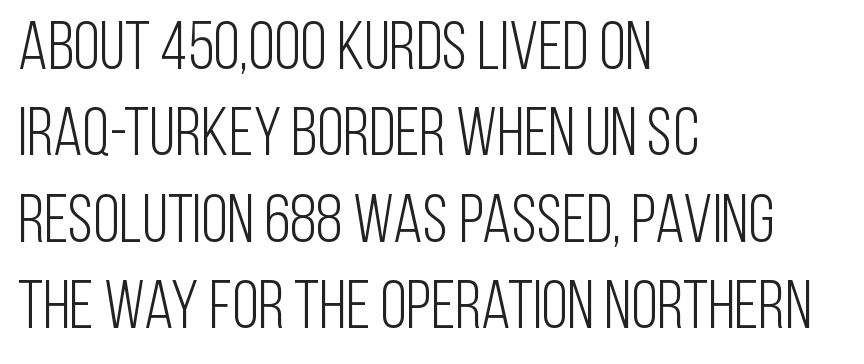
Regarding leading, the lines here are spaced in the standard way. Every row of glyphs begins at an identical x-position on the left. How are the letters spaced? Ordinarily, with no added tracking. Here the designer chose a conventional face with non-uniform glyph widths. The letters stand straight up with perfectly vertical stems.
